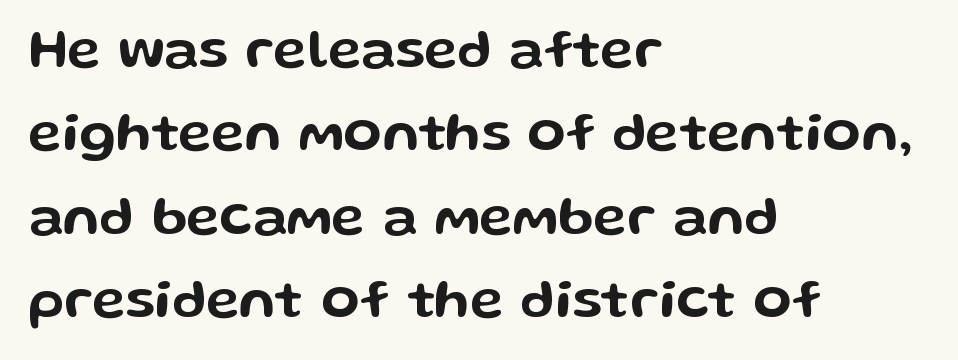
{"serif": "no", "italic": "no", "width": "wide", "stroke_contrast": "low", "x_height": "medium", "monospaced": "no", "underline": "no", "align": "left", "line_spacing": "normal", "line_spacing_ratio": 1.49, "letter_spacing": "normal", "letter_spacing_em": 0.0, "glyph_px": 56}
